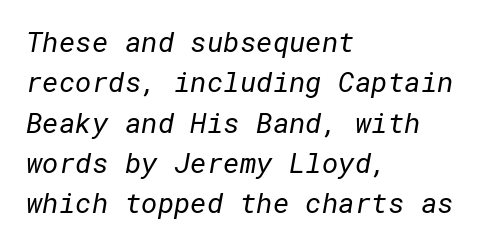
{"serif": "no", "bold": "no", "weight": "regular", "width": "normal", "stroke_contrast": "low", "x_height": "medium", "underline": "no", "align": "left", "line_spacing": "normal", "line_spacing_ratio": 1.44, "letter_spacing": "normal", "letter_spacing_em": 0.0, "glyph_px": 28}
